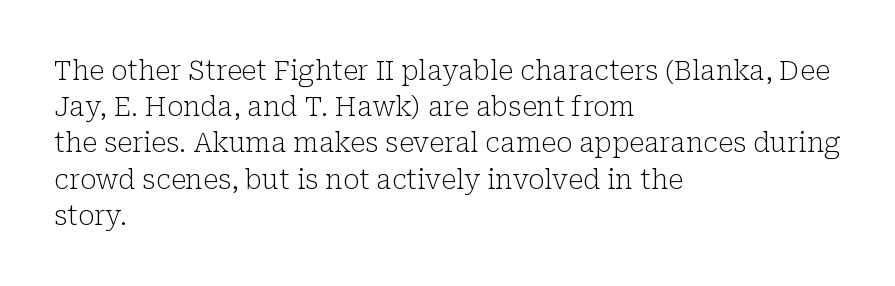
The strokes carry an ordinary text weight at most. Teacher's note: observe the even left margin — that is flush-left alignment. The lines sit at an ordinary, default distance from one another. Does extra space separate the letters? No, they use regular spacing. Posture: vertical. The specimen omits any rule beneath the text block's lines.
